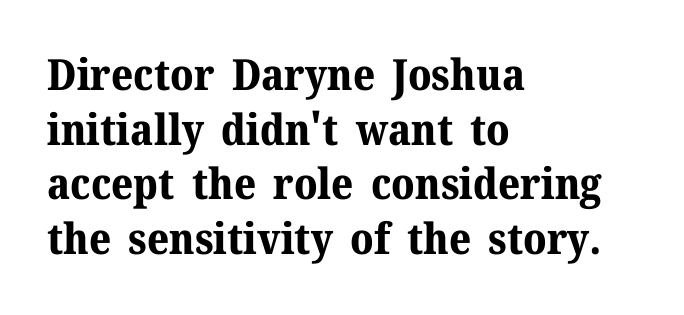
Q: Is the text bold? A: Yes.
Q: Is the text italic (slanted)? A: No, it is upright.
Q: Is the typeface a serif or a sans-serif typeface? A: Serif.
Q: Is the text underlined? A: No.
Q: How is the paragraph aligned? A: Left-aligned.
Q: Is the spacing between letters normal or unusually wide? A: Normal.
Q: Is the spacing between lines tight, normal or loose? A: Normal.
Q: Width (condensed, normal, or wide)? A: Normal.
Q: Stroke contrast? A: Medium.
Q: x-height? A: Medium.
Q: Monospaced? A: No.
